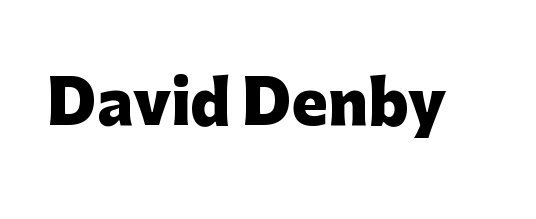
Q: Is the text bold? A: Yes.
Q: Is the text italic (slanted)? A: No, it is upright.
Q: Is the typeface a serif or a sans-serif typeface? A: Sans-serif.
Q: Is the text underlined? A: No.
Q: Is the spacing between letters normal or unusually wide? A: Normal.
Q: Width (condensed, normal, or wide)? A: Normal.
Q: Stroke contrast? A: Low.
Q: x-height? A: Medium.
Q: Monospaced? A: No.
